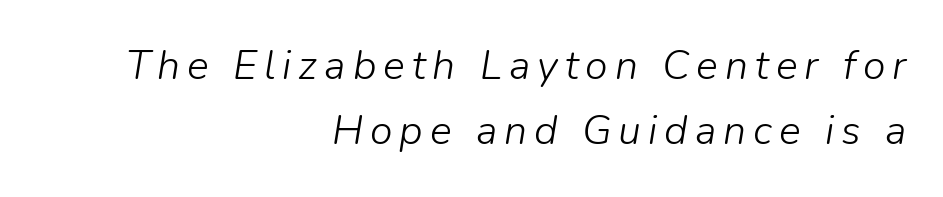
The image shows 41 px light type, italic (leaning right); set right-aligned, normal line spacing (1.59x), not underlined; low stroke contrast and a medium x-height.
